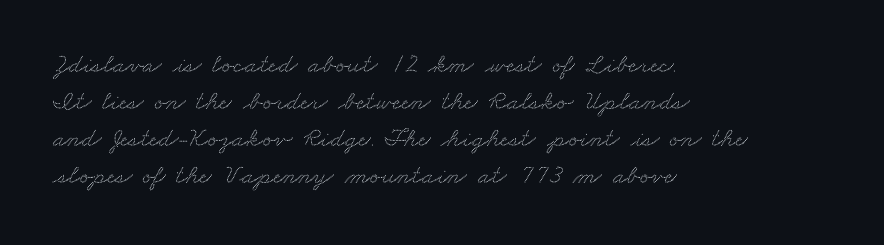
The lines are quadded left. The passage shown stacks its lines at a standard gap. Type without underlining. The passage shown has conventional tracking throughout.
